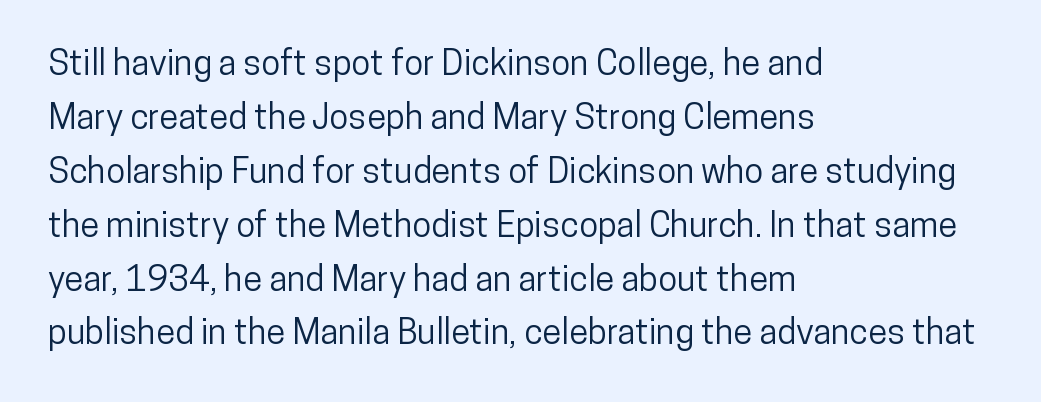
{"serif": "no", "italic": "no", "width": "condensed", "stroke_contrast": "low", "x_height": "medium", "monospaced": "no", "underline": "no", "align": "left", "line_spacing": "normal", "line_spacing_ratio": 1.54, "letter_spacing": "normal", "letter_spacing_em": 0.0, "glyph_px": 35}
